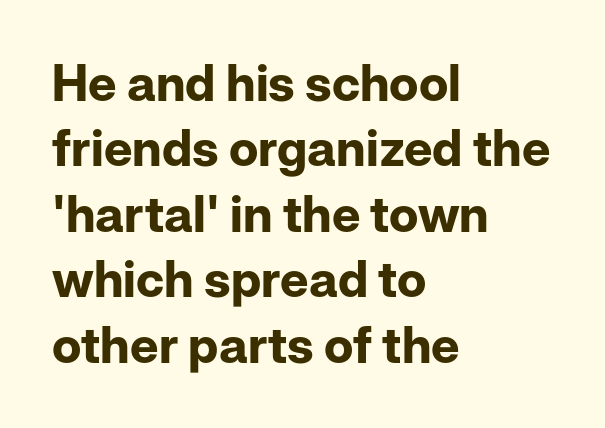
{"serif": "no", "italic": "no", "bold": "yes", "weight": "bold", "width": "normal", "stroke_contrast": "low", "x_height": "medium", "monospaced": "no", "underline": "no", "align": "left", "line_spacing": "normal", "line_spacing_ratio": 1.31, "letter_spacing": "normal", "letter_spacing_em": 0.0, "glyph_px": 50}
